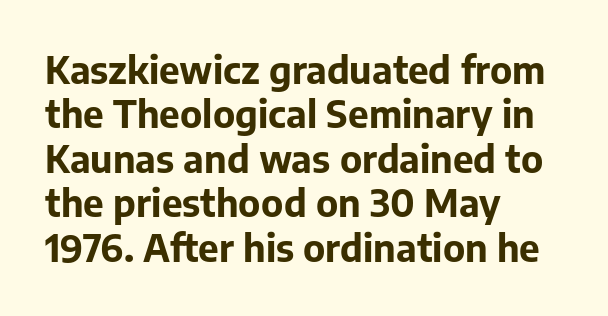
Q: Is the text bold? A: Yes.
Q: Is the text italic (slanted)? A: No, it is upright.
Q: Is the typeface a serif or a sans-serif typeface? A: Sans-serif.
Q: Is the text underlined? A: No.
Q: How is the paragraph aligned? A: Left-aligned.
Q: Is the spacing between letters normal or unusually wide? A: Normal.
Q: Width (condensed, normal, or wide)? A: Normal.
Q: Stroke contrast? A: Low.
Q: x-height? A: Medium.
Q: Monospaced? A: No.
